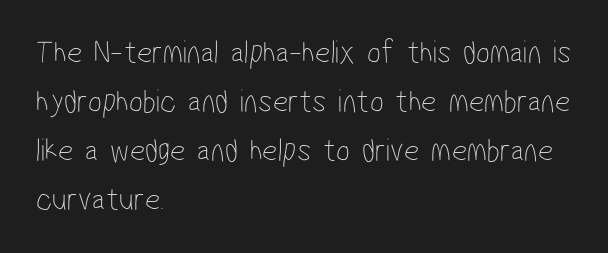
Q: Is the text bold? A: No.
Q: Is the typeface a serif or a sans-serif typeface? A: Sans-serif.
Q: Is the text underlined? A: No.
Q: How is the paragraph aligned? A: Left-aligned.
Q: Is the spacing between letters normal or unusually wide? A: Normal.
Q: Is the spacing between lines tight, normal or loose? A: Normal.
Q: Width (condensed, normal, or wide)? A: Condensed.
Q: Stroke contrast? A: Low.
Q: x-height? A: Medium.
Q: Monospaced? A: No.
